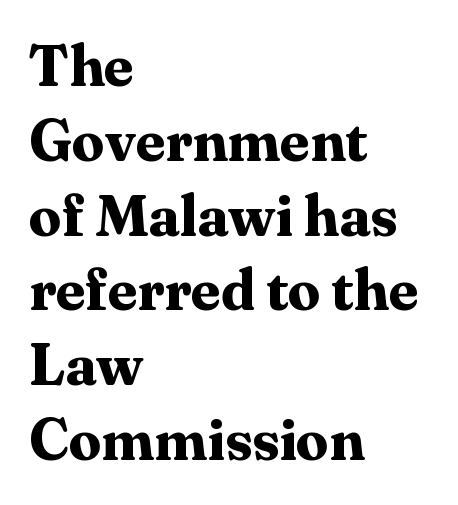
The image shows 58 px bold serif type, upright; set left-aligned, normal line spacing (1.29x), normal letter spacing, not underlined; medium stroke contrast and a medium x-height.
